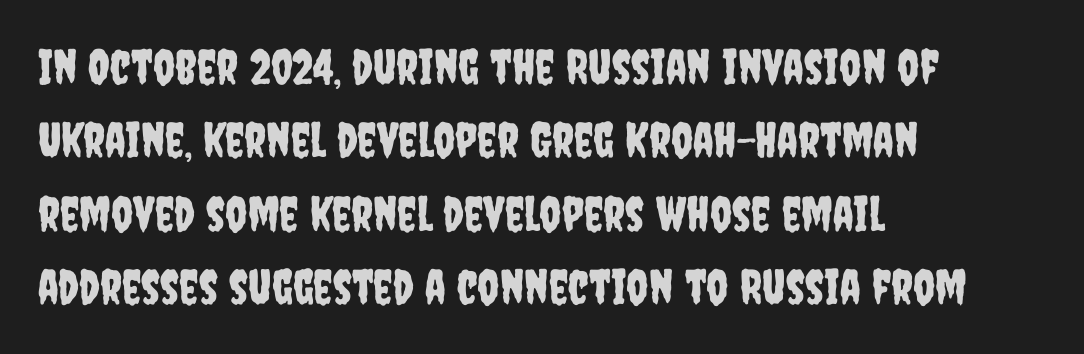
Q: Is the text italic (slanted)? A: No, it is upright.
Q: Is the typeface a serif or a sans-serif typeface? A: Sans-serif.
Q: Is the text underlined? A: No.
Q: How is the paragraph aligned? A: Left-aligned.
Q: Is the spacing between letters normal or unusually wide? A: Normal.
Q: Is the spacing between lines tight, normal or loose? A: Normal.
Q: Width (condensed, normal, or wide)? A: Condensed.
Q: Stroke contrast? A: Low.
Q: x-height? A: Large.
Q: Monospaced? A: No.
